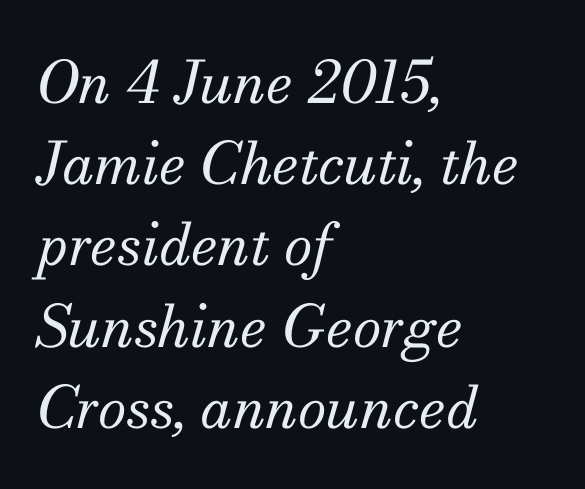
The image shows 58 px regular-weight serif type, italic (leaning right); set left-aligned, normal line spacing (1.4x), normal letter spacing, not underlined; medium stroke contrast and a small x-height.
